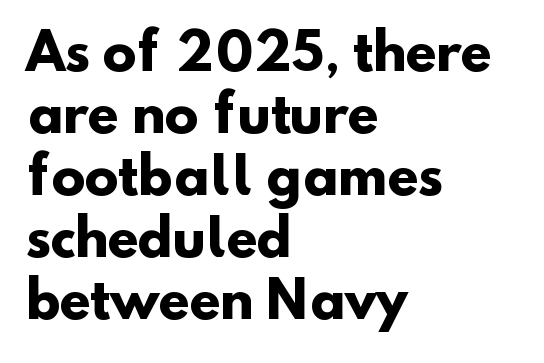
Q: Is the text bold? A: Yes.
Q: Is the typeface a serif or a sans-serif typeface? A: Sans-serif.
Q: Is the text underlined? A: No.
Q: How is the paragraph aligned? A: Left-aligned.
Q: Is the spacing between letters normal or unusually wide? A: Normal.
Q: Width (condensed, normal, or wide)? A: Normal.
Q: Stroke contrast? A: Low.
Q: x-height? A: Small.
Q: Monospaced? A: No.
